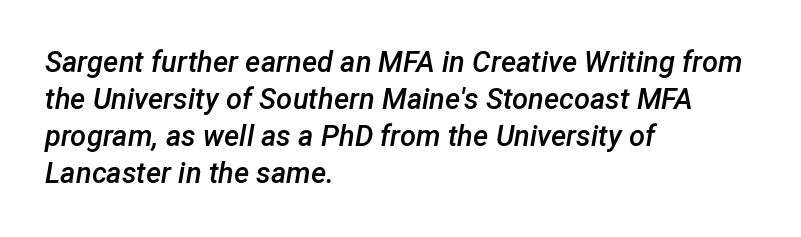
Q: Is the text bold? A: Semi-bold.
Q: Is the text italic (slanted)? A: Yes, it leans right by about 12 degrees.
Q: Is the text underlined? A: No.
Q: How is the paragraph aligned? A: Left-aligned.
Q: Is the spacing between letters normal or unusually wide? A: Normal.
Q: Is the spacing between lines tight, normal or loose? A: Normal.
Q: Width (condensed, normal, or wide)? A: Normal.
Q: Stroke contrast? A: Low.
Q: x-height? A: Medium.
Q: Monospaced? A: No.
